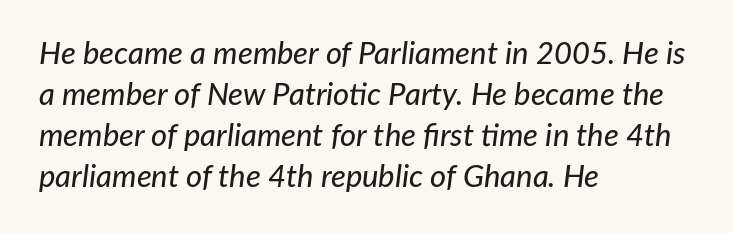
Q: Is the text italic (slanted)? A: Yes, it leans right by about 7 degrees.
Q: Is the text underlined? A: No.
Q: How is the paragraph aligned? A: Left-aligned.
Q: Is the spacing between letters normal or unusually wide? A: Normal.
Q: Is the spacing between lines tight, normal or loose? A: Normal.
Q: Width (condensed, normal, or wide)? A: Normal.
Q: Stroke contrast? A: Low.
Q: x-height? A: Medium.
Q: Monospaced? A: No.
